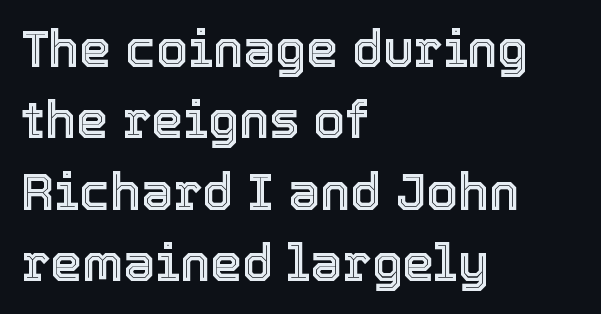
{"italic": "no", "width": "normal", "x_height": "medium", "monospaced": "no", "underline": "no", "align": "left", "line_spacing": "normal", "line_spacing_ratio": 1.4, "letter_spacing": "normal", "letter_spacing_em": 0.0, "glyph_px": 51}
